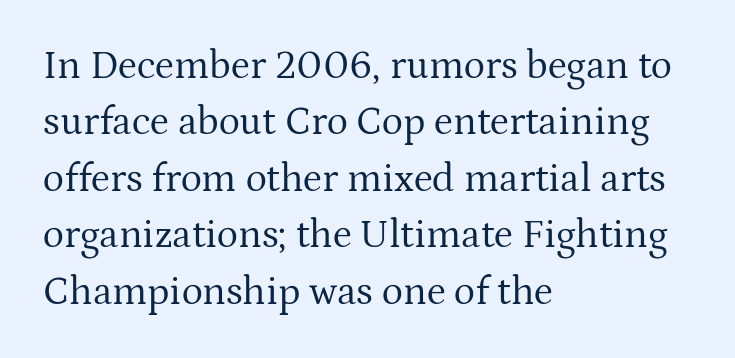
This rendering uses left alignment, leaving the right contour irregular. Rule under the text: the space is simply empty. Spacing between characters is what you'd get straight out of the box. Varying glyph widths throughout — classic text-font behaviour. Think standard paragraph weight, or any step lighter than that. Regarding leading, the lines here are spaced in the standard way.
